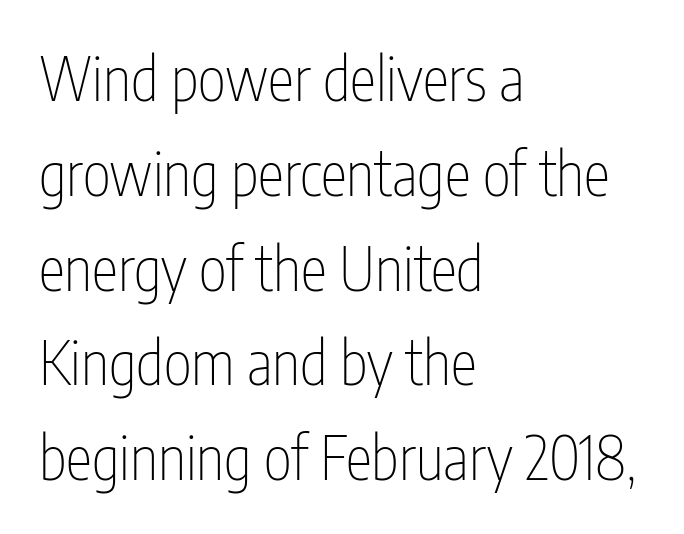
Q: Is the text bold? A: No.
Q: Is the text italic (slanted)? A: No, it is upright.
Q: Is the typeface a serif or a sans-serif typeface? A: Sans-serif.
Q: Is the text underlined? A: No.
Q: How is the paragraph aligned? A: Left-aligned.
Q: Is the spacing between letters normal or unusually wide? A: Normal.
Q: Is the spacing between lines tight, normal or loose? A: Normal.
Q: Width (condensed, normal, or wide)? A: Condensed.
Q: Stroke contrast? A: Low.
Q: x-height? A: Medium.
Q: Monospaced? A: No.
